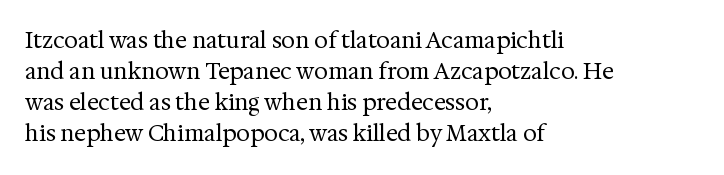
Q: Is the text bold? A: No.
Q: Is the text italic (slanted)? A: No, it is upright.
Q: Is the text underlined? A: No.
Q: How is the paragraph aligned? A: Left-aligned.
Q: Is the spacing between letters normal or unusually wide? A: Normal.
Q: Is the spacing between lines tight, normal or loose? A: Normal.
